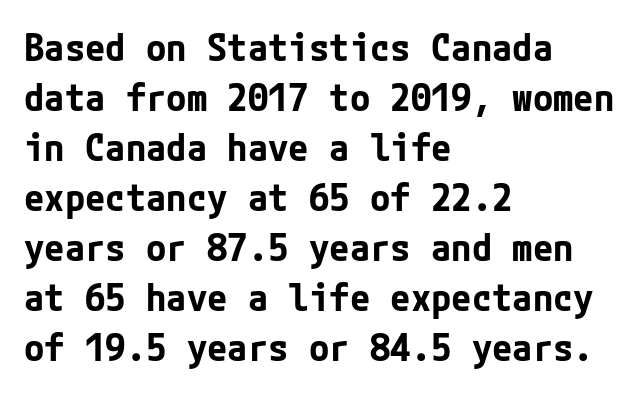
The image shows 37 px bold sans-serif type, upright; set left-aligned, normal line spacing (1.35x), normal letter spacing, not underlined; low stroke contrast and a medium x-height.
